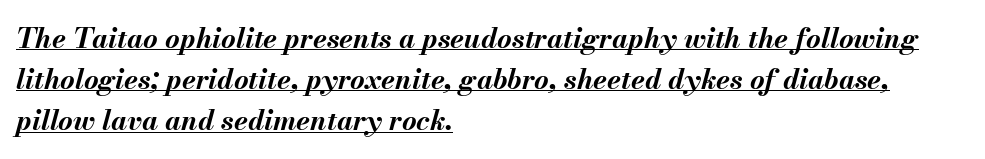
One glance says typical: line gaps are just what's usual. Tracking value appears to be zero — textbook default spacing. Emphasis by weight is at full strength: bold. Caption: multi-line text, flush left, ragged right. Emphasis-style slanted type is in use.
